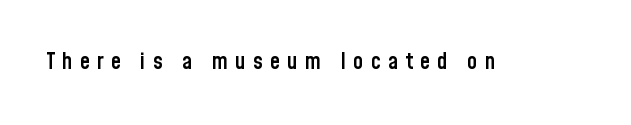
{"italic": "no", "bold": "semi", "underline": "no", "letter_spacing": "wide", "letter_spacing_em": 0.31, "glyph_px": 23}
